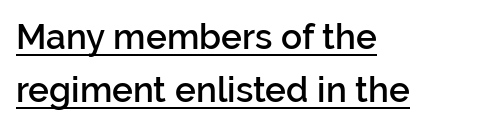
{"serif": "no", "italic": "no", "bold": "semi", "weight": "semibold", "width": "normal", "stroke_contrast": "low", "x_height": "medium", "monospaced": "no", "underline": "yes", "align": "left", "line_spacing": "normal", "line_spacing_ratio": 1.52, "letter_spacing": "normal", "letter_spacing_em": 0.0, "glyph_px": 35}
